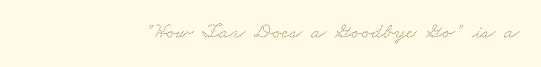
The image shows 22 px text type; set normal letter spacing, not underlined.
